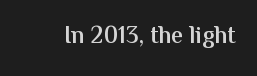
Quick note: underline off. Rendered with straight, roman letterforms. Each word holds together tightly as a unit, with standard inter-letter gaps. Slightly chunky letters — semibold, I'd say, not full bold.
